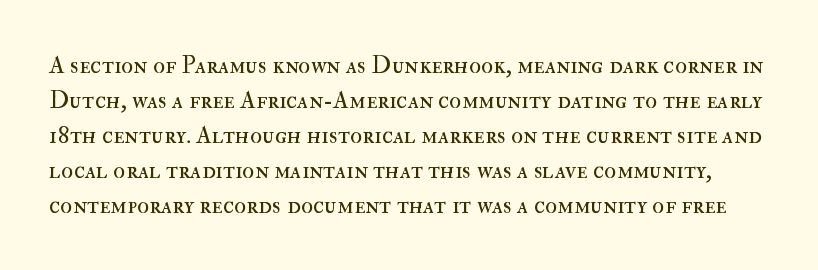
{"italic": "no", "bold": "no", "underline": "no", "line_spacing": "normal", "line_spacing_ratio": 1.4, "letter_spacing": "normal", "letter_spacing_em": 0.0, "glyph_px": 25}
